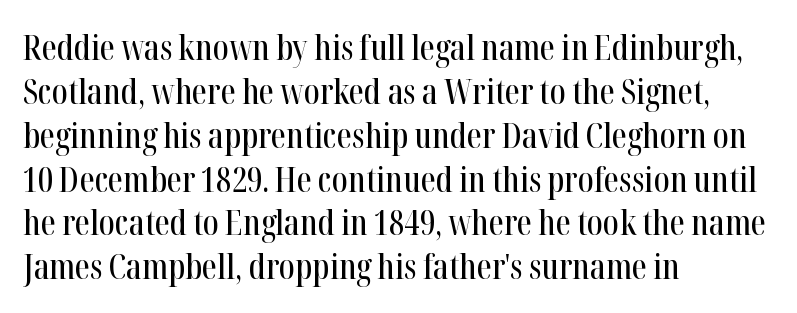
{"serif": "yes", "italic": "no", "width": "condensed", "stroke_contrast": "high", "x_height": "medium", "monospaced": "no", "underline": "no", "align": "left", "line_spacing": "normal", "line_spacing_ratio": 1.29, "letter_spacing": "normal", "letter_spacing_em": 0.0, "glyph_px": 34}
